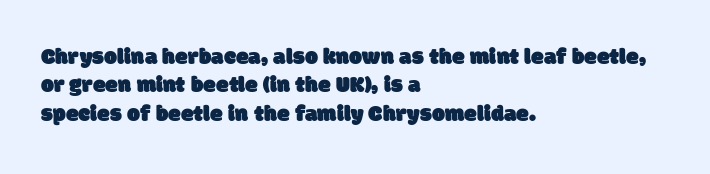
Q: Is the text underlined? A: No.
Q: How is the paragraph aligned? A: Left-aligned.
Q: Is the spacing between letters normal or unusually wide? A: Normal.
